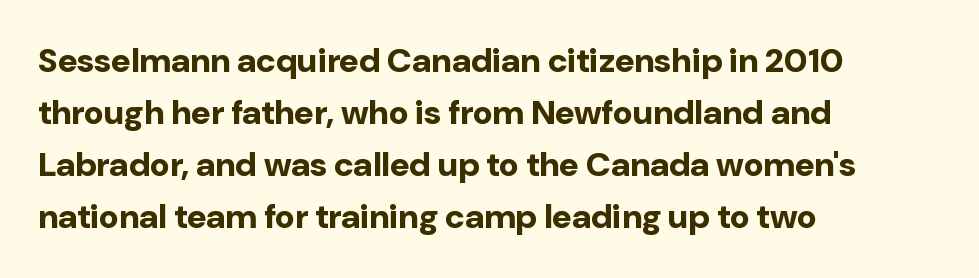
Reading down the column, the eye jumps a familiar distance to each next line. Looks like regular typesetting: each glyph gets only the width it needs. Characters remain perfectly vertical along every line. Every letter is thick-stroked: bold, no question.
